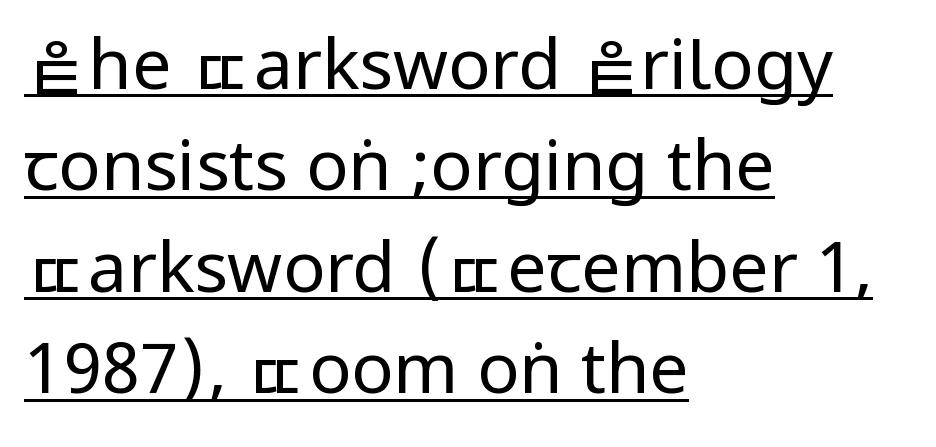
In terms of posture, this sample is upright. The paragraph shown leans on its left margin. Descenders here cross a horizontal rule under the line. Does the leading feel generous? No, just average. The passage shown has conventional tracking throughout.
